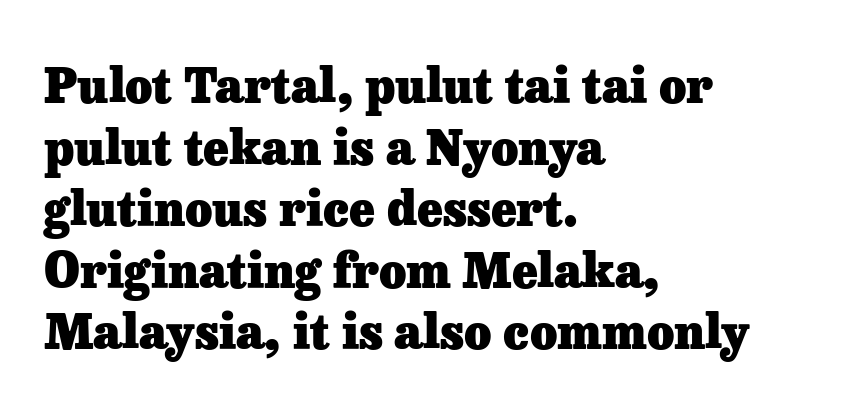
These lines are rendered in a variable-pitch font. The type sits square on the baseline with zero lean. The letters are bold, with thick, heavy strokes. This rendering features lettering with no underline.
